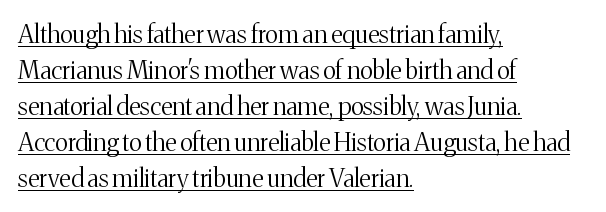
Think standard paragraph weight, or any step lighter than that. Does a line run under the words? Yes, clearly. Observe the ordinary spacing: letters are neighbours, not strangers. Which margin do the lines hug? The left one — the right edge is uneven. The letters stand upright; this is a roman face.
